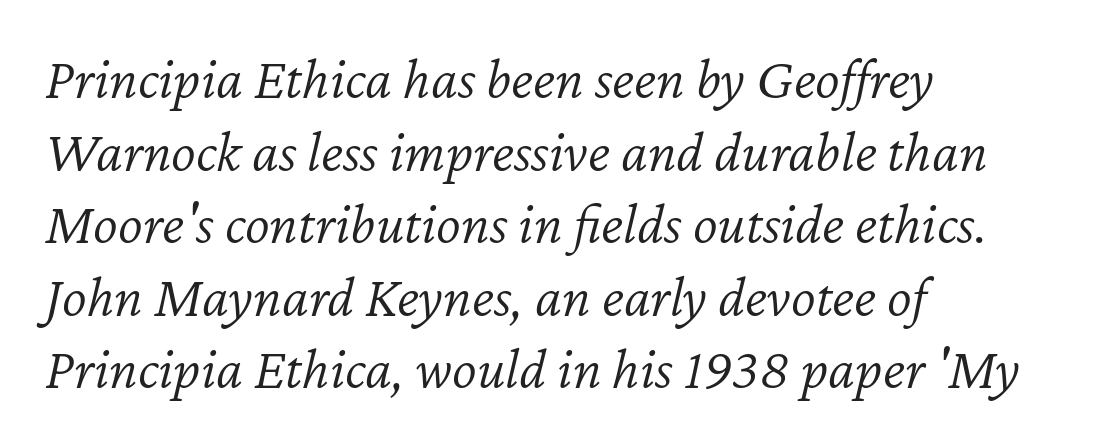
The image shows 59 px light type, italic (leaning right); set left-aligned, line spacing 1.23x, normal letter spacing, not underlined; low stroke contrast and a medium x-height.
